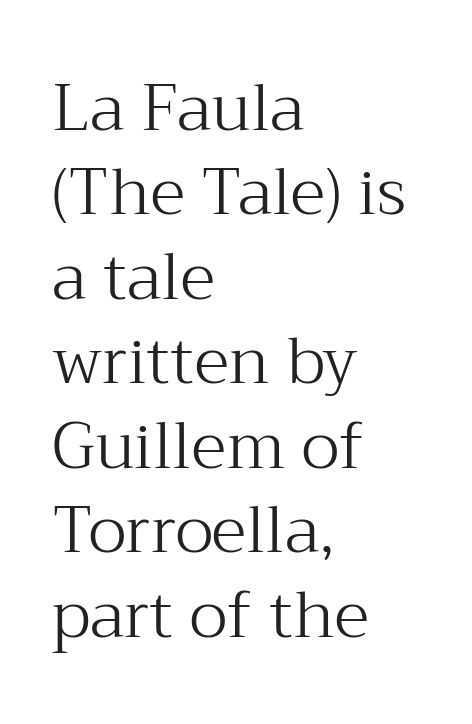
Q: Is the text bold? A: No.
Q: Is the text italic (slanted)? A: No, it is upright.
Q: Is the typeface a serif or a sans-serif typeface? A: Serif.
Q: Is the text underlined? A: No.
Q: How is the paragraph aligned? A: Left-aligned.
Q: Is the spacing between letters normal or unusually wide? A: Normal.
Q: Is the spacing between lines tight, normal or loose? A: Normal.
Q: Width (condensed, normal, or wide)? A: Normal.
Q: Stroke contrast? A: Medium.
Q: x-height? A: Medium.
Q: Monospaced? A: No.
